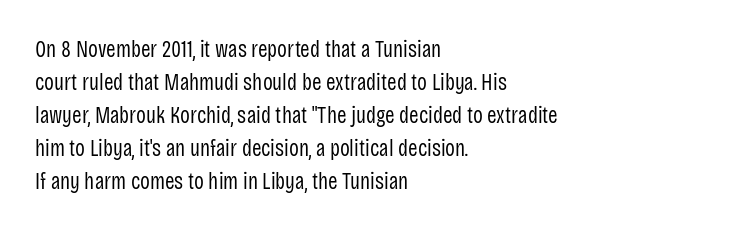
The image shows 23 px text type, upright; set left-aligned, normal line spacing (1.43x), normal letter spacing, not underlined.
